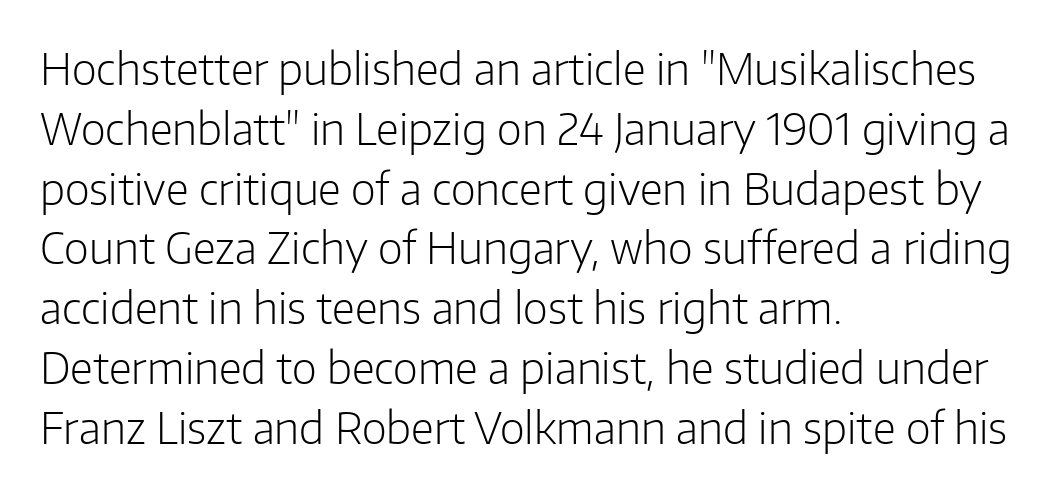
Heft: none added — not bold. The face used here is rendered with its standard letterfit. Observe the absence of serifs on each vertical stroke in this sample. The area under the type is left untouched. Here the designer chose a conventional face with non-uniform glyph widths.
